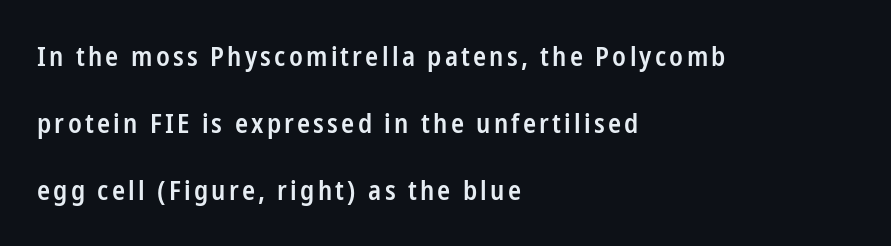
The image shows 27 px text type, upright; set left-aligned, loose line spacing (2.49x), not underlined.
